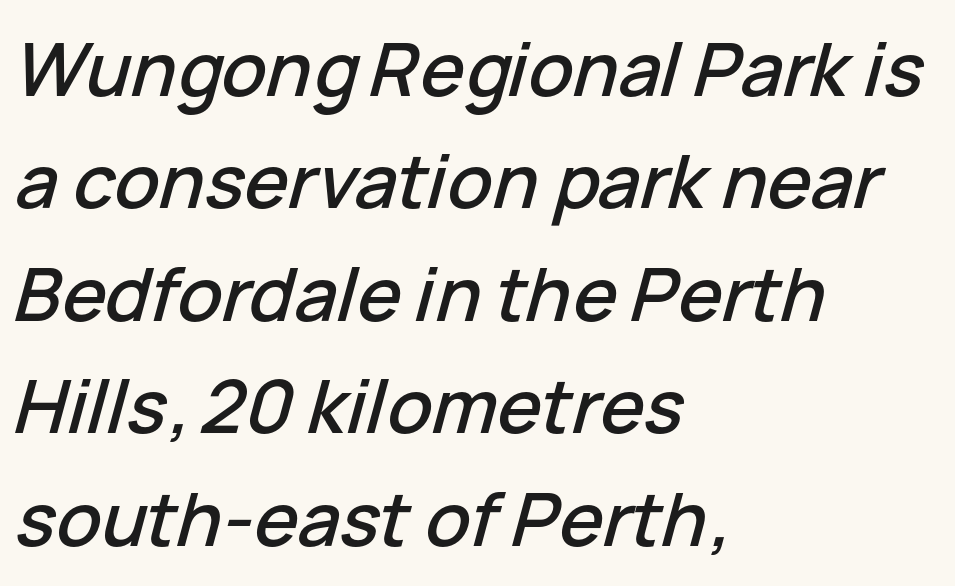
{"italic": "yes", "lean": "right", "slant_degrees": 15, "width": "normal", "stroke_contrast": "low", "x_height": "medium", "monospaced": "no", "underline": "no", "align": "left", "line_spacing": "normal", "line_spacing_ratio": 1.52, "letter_spacing": "normal", "letter_spacing_em": 0.0, "glyph_px": 74}
